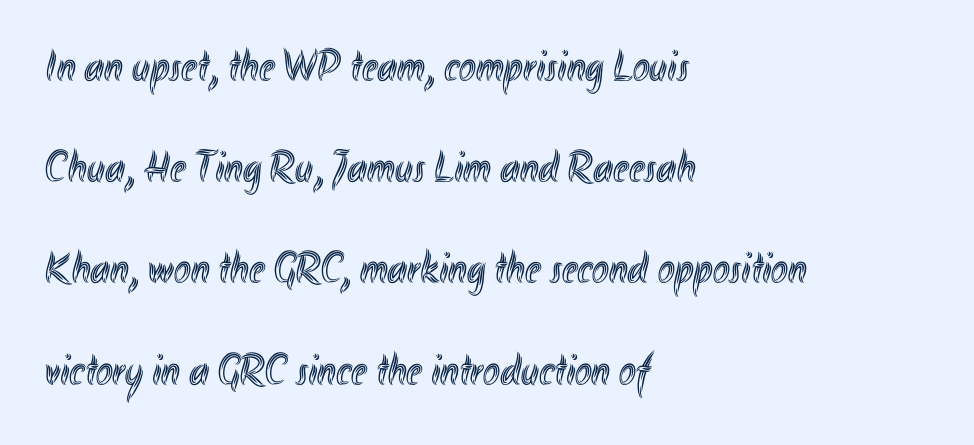
Q: Is the text italic (slanted)? A: Yes.
Q: Is the text underlined? A: No.
Q: How is the paragraph aligned? A: Left-aligned.
Q: Is the spacing between letters normal or unusually wide? A: Normal.
Q: Is the spacing between lines tight, normal or loose? A: Loose.
Q: Width (condensed, normal, or wide)? A: Condensed.
Q: x-height? A: Small.
Q: Monospaced? A: No.
